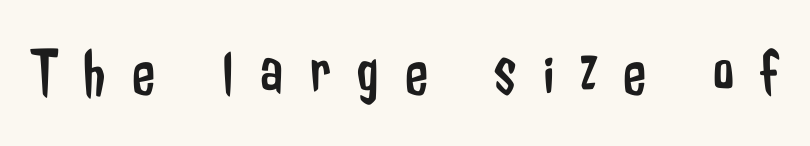
The image shows 67 px regular-weight, condensed sans-serif type, upright; set unusually wide letter spacing (+0.4 em), not underlined; low stroke contrast and a medium x-height.
